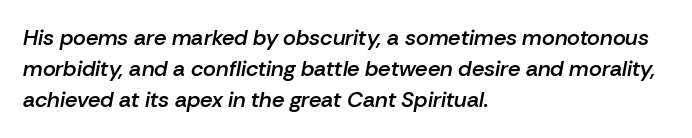
{"italic": "yes", "lean": "right", "slant_degrees": 10, "bold": "semi", "underline": "no", "align": "left", "line_spacing": "normal", "line_spacing_ratio": 1.42, "letter_spacing": "normal", "letter_spacing_em": 0.0, "glyph_px": 22}
